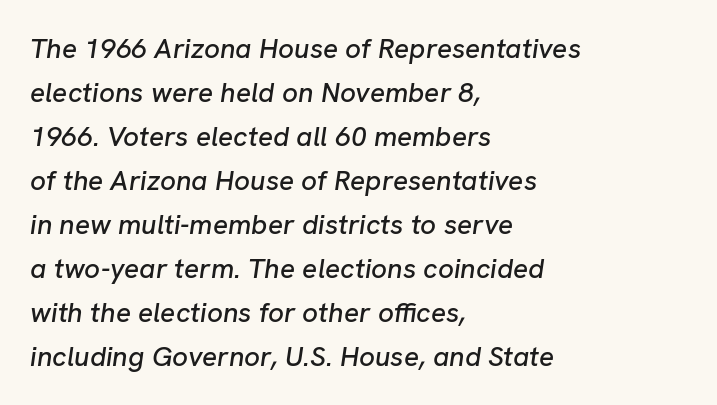
Standard letterfit; no display-style spreading of the glyphs. The foot of each line stays bare and open. These lines were composed using italics. Proportional: the letters do not fall into vertical columns.
